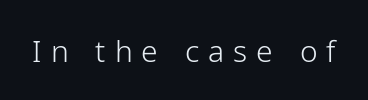
Q: Is the text bold? A: No.
Q: Is the text italic (slanted)? A: No, it is upright.
Q: Is the typeface a serif or a sans-serif typeface? A: Sans-serif.
Q: Is the text underlined? A: No.
Q: Is the spacing between letters normal or unusually wide? A: Unusually wide.
Q: Width (condensed, normal, or wide)? A: Normal.
Q: Stroke contrast? A: Low.
Q: x-height? A: Medium.
Q: Monospaced? A: No.
